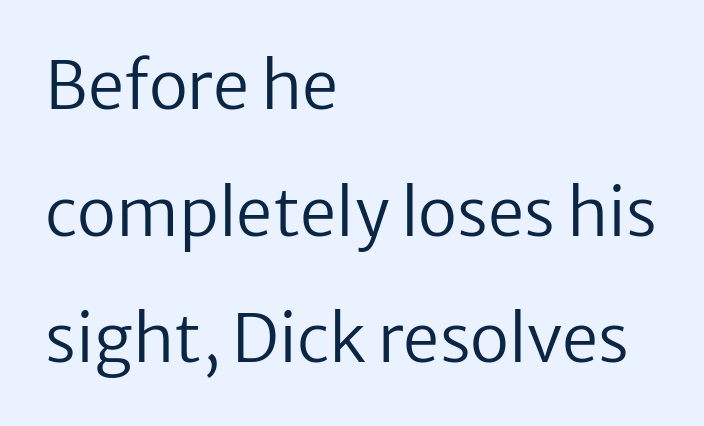
{"serif": "no", "italic": "no", "bold": "no", "weight": "regular", "width": "normal", "stroke_contrast": "low", "x_height": "medium", "monospaced": "no", "underline": "no", "align": "left", "line_spacing": "loose", "line_spacing_ratio": 1.95, "letter_spacing": "normal", "letter_spacing_em": 0.0, "glyph_px": 65}
